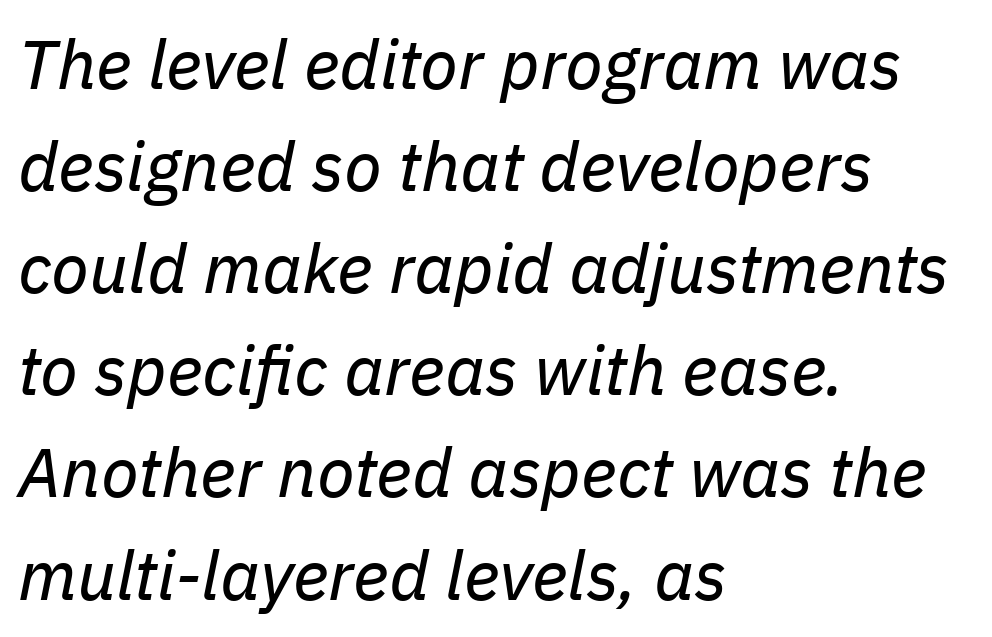
Q: Is the text bold? A: No.
Q: Is the text italic (slanted)? A: Yes, it leans right by about 11 degrees.
Q: Is the text underlined? A: No.
Q: How is the paragraph aligned? A: Left-aligned.
Q: Is the spacing between letters normal or unusually wide? A: Normal.
Q: Is the spacing between lines tight, normal or loose? A: Normal.
Q: Width (condensed, normal, or wide)? A: Normal.
Q: Stroke contrast? A: Low.
Q: x-height? A: Medium.
Q: Monospaced? A: No.
